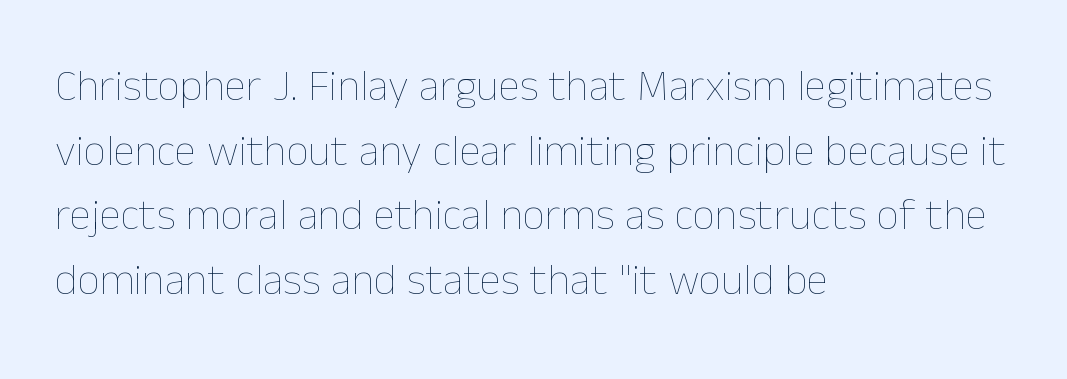
The image shows 44 px thin type, upright; set left-aligned, normal line spacing (1.47x), normal letter spacing, not underlined; low stroke contrast and a medium x-height.
